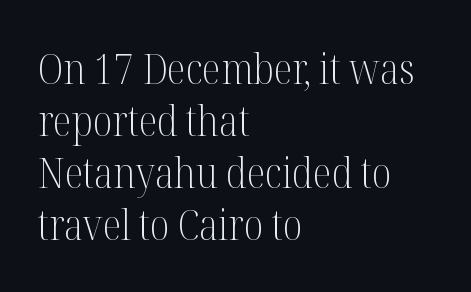
{"serif": "yes", "italic": "no", "bold": "no", "weight": "light", "width": "condensed", "stroke_contrast": "medium", "x_height": "medium", "monospaced": "no", "underline": "no", "align": "left", "line_spacing_ratio": 1.21, "letter_spacing": "normal", "letter_spacing_em": 0.0, "glyph_px": 43}
